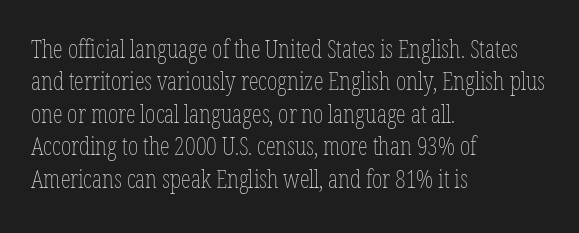
{"italic": "no", "bold": "no", "underline": "no", "align": "left", "line_spacing": "normal", "line_spacing_ratio": 1.3, "letter_spacing": "normal", "letter_spacing_em": 0.0, "glyph_px": 25}
